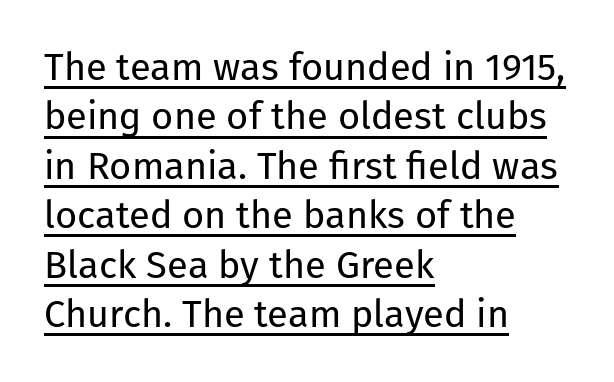
These lines are set flush left with a ragged right edge. Stroke thickness stays within the range of a standard reading face or lighter. Observe the ordinary spacing: letters are neighbours, not strangers. The passage shown is underscored from start to finish. Note the varied advance widths — an 'i' is clearly narrower than an 'm'. The font's upright variant was chosen for this text.
